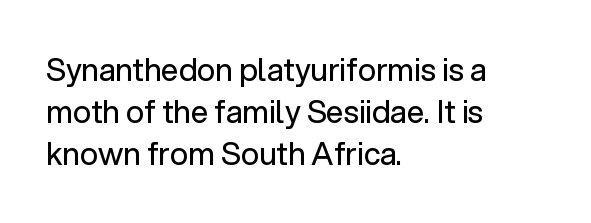
{"serif": "no", "italic": "no", "bold": "no", "weight": "regular", "width": "normal", "stroke_contrast": "low", "x_height": "medium", "monospaced": "no", "underline": "no", "align": "left", "line_spacing": "normal", "line_spacing_ratio": 1.36, "letter_spacing": "normal", "letter_spacing_em": 0.0, "glyph_px": 31}
